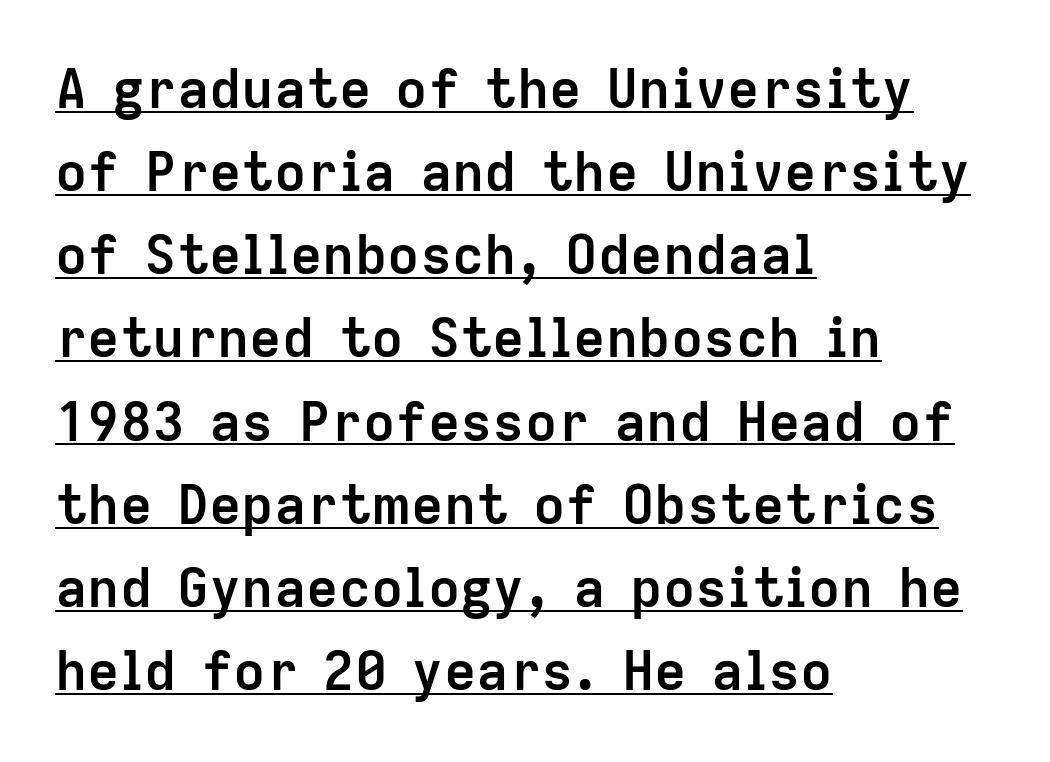
{"serif": "no", "italic": "no", "bold": "yes", "weight": "semibold", "width": "normal", "stroke_contrast": "low", "x_height": "medium", "monospaced": "no", "underline": "yes", "align": "left", "line_spacing": "normal", "line_spacing_ratio": 1.54, "letter_spacing": "normal", "letter_spacing_em": 0.0, "glyph_px": 54}
